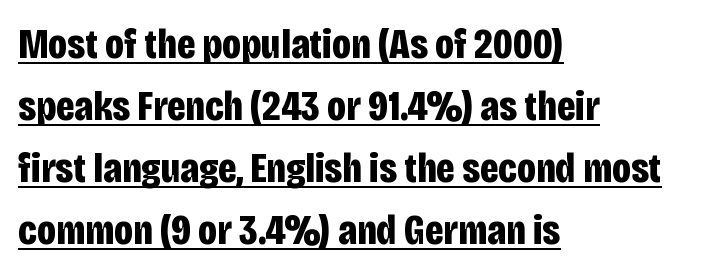
{"serif": "no", "italic": "no", "bold": "yes", "weight": "bold", "width": "condensed", "stroke_contrast": "low", "x_height": "large", "monospaced": "no", "underline": "yes", "align": "left", "line_spacing": "normal", "line_spacing_ratio": 1.44, "letter_spacing": "normal", "letter_spacing_em": 0.0, "glyph_px": 43}
